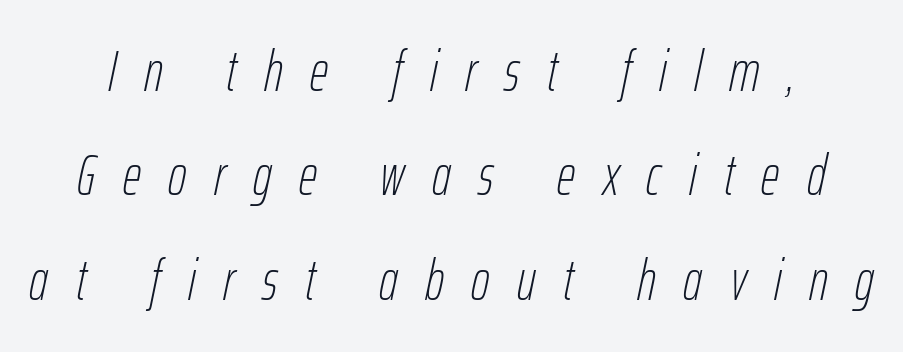
The image shows 57 px thin, condensed type, italic (leaning right); set line spacing 1.83x, unusually wide letter spacing (+0.48 em), not underlined; low stroke contrast and a medium x-height.
